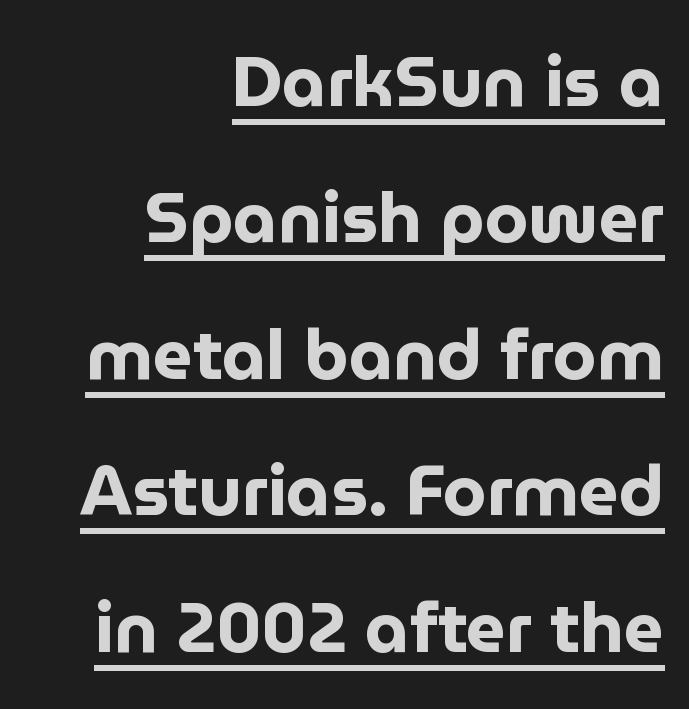
The passage shown is typeset with a sans-serif family. Does the copy run flush right? Yes — the right margin is perfectly even. The passage shown stacks its lines with a broad gap. This sample has the flowing, uneven cadence of proportional lettering. The face used here has the dense, thick strokes of a bold. The specimen reads as upright at a glance.
